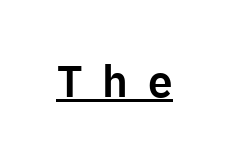
{"serif": "no", "italic": "no", "width": "normal", "stroke_contrast": "low", "x_height": "medium", "monospaced": "no", "underline": "yes", "letter_spacing": "wide", "letter_spacing_em": 0.45, "glyph_px": 44}
